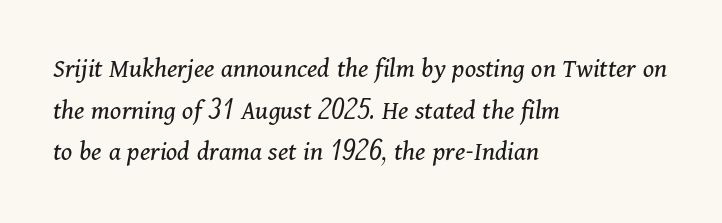
The image shows 28 px regular-weight serif type, italic (leaning right); set left-aligned, normal line spacing (1.49x), normal letter spacing, not underlined; medium stroke contrast and a medium x-height.
